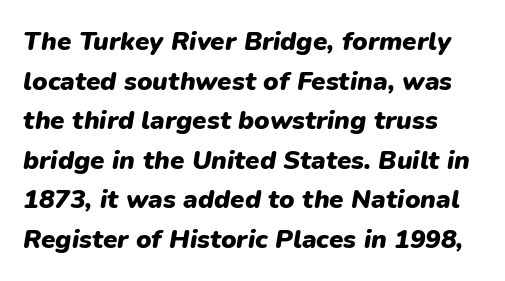
Q: Is the text bold? A: Yes.
Q: Is the text italic (slanted)? A: Yes, it leans right by about 9 degrees.
Q: Is the text underlined? A: No.
Q: Is the spacing between letters normal or unusually wide? A: Normal.
Q: Is the spacing between lines tight, normal or loose? A: Normal.
